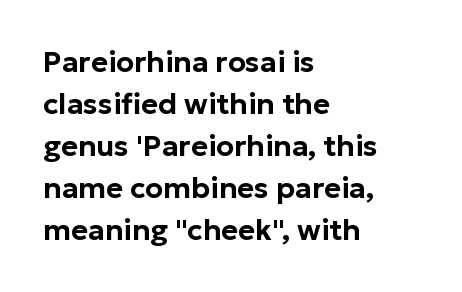
Glance below the letters and you will spot only blank space. This sample keeps an unexceptional amount of space between lines. The letters sit at their default tracking, neither squeezed nor spread. Serif or sans? Sans — the stroke terminals are bare. Varying glyph widths throughout — classic text-font behaviour. The font's upright variant was chosen for this text.
